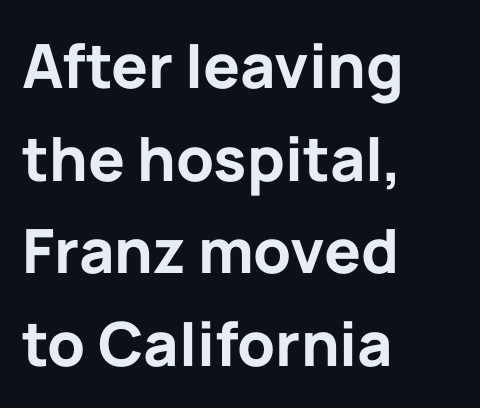
Q: Is the text bold? A: Yes.
Q: Is the text italic (slanted)? A: No, it is upright.
Q: Is the typeface a serif or a sans-serif typeface? A: Sans-serif.
Q: Is the text underlined? A: No.
Q: How is the paragraph aligned? A: Left-aligned.
Q: Is the spacing between letters normal or unusually wide? A: Normal.
Q: Is the spacing between lines tight, normal or loose? A: Normal.
Q: Width (condensed, normal, or wide)? A: Normal.
Q: Stroke contrast? A: Low.
Q: x-height? A: Medium.
Q: Monospaced? A: No.
